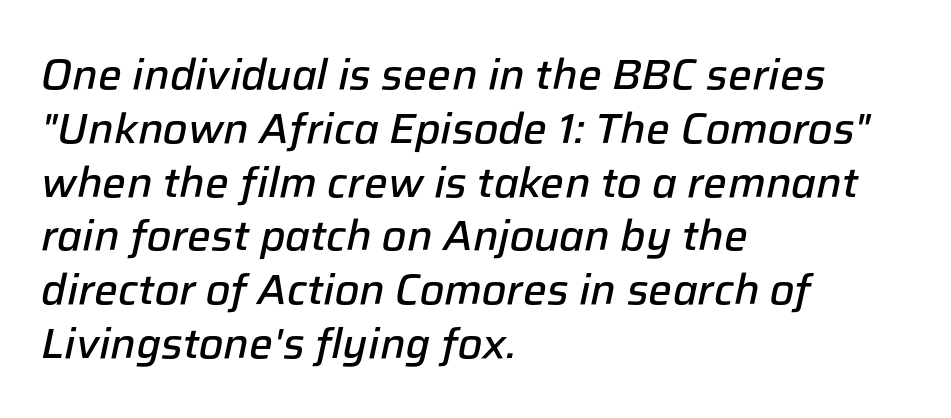
Q: Is the text bold? A: Semi-bold.
Q: Is the text italic (slanted)? A: Yes, it leans right by about 12 degrees.
Q: Is the text underlined? A: No.
Q: How is the paragraph aligned? A: Left-aligned.
Q: Is the spacing between letters normal or unusually wide? A: Normal.
Q: Is the spacing between lines tight, normal or loose? A: Normal.
Q: Width (condensed, normal, or wide)? A: Normal.
Q: Stroke contrast? A: Low.
Q: x-height? A: Medium.
Q: Monospaced? A: No.
